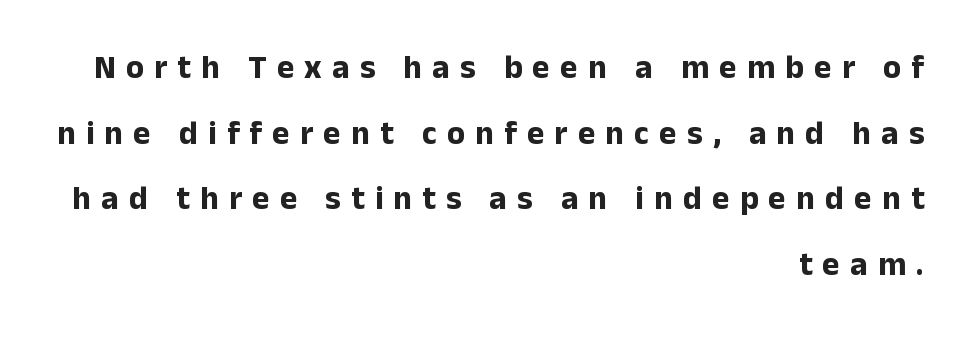
The image shows 33 px bold sans-serif type, upright; set right-aligned, loose line spacing (1.99x), unusually wide letter spacing (+0.31 em), not underlined; low stroke contrast and a medium x-height.
